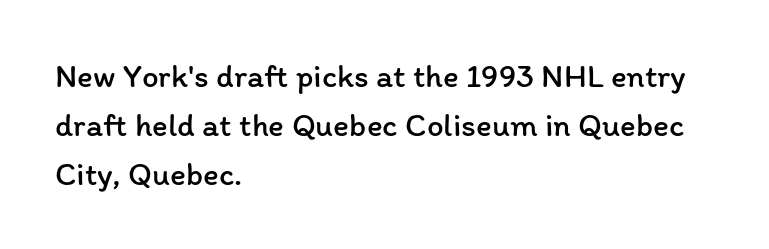
{"italic": "no", "bold": "no", "weight": "regular", "width": "normal", "stroke_contrast": "low", "x_height": "medium", "monospaced": "no", "underline": "no", "align": "left", "line_spacing": "normal", "line_spacing_ratio": 1.48, "letter_spacing": "normal", "letter_spacing_em": 0.0, "glyph_px": 33}
